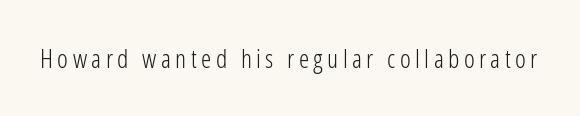
The image shows 26 px text type, upright; set not underlined.
